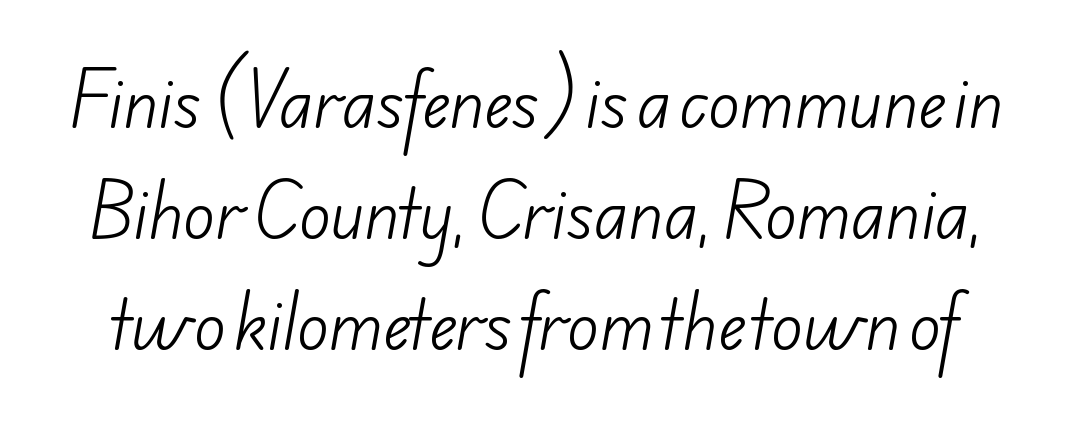
Q: Is the text bold? A: No.
Q: Is the typeface a serif or a sans-serif typeface? A: Sans-serif.
Q: Is the text underlined? A: No.
Q: Is the spacing between letters normal or unusually wide? A: Normal.
Q: Width (condensed, normal, or wide)? A: Normal.
Q: Stroke contrast? A: Low.
Q: x-height? A: Small.
Q: Monospaced? A: No.
